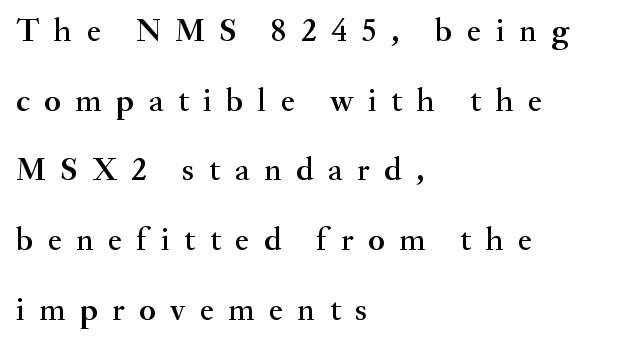
Words float on clear page, feet unadorned. The letters are spread apart with noticeably loose tracking. Rendered with straight, roman letterforms. Whoever set this chose breathing room over compactness in the vertical rhythm. Are there feet on the stems? There are — it's a serif.
